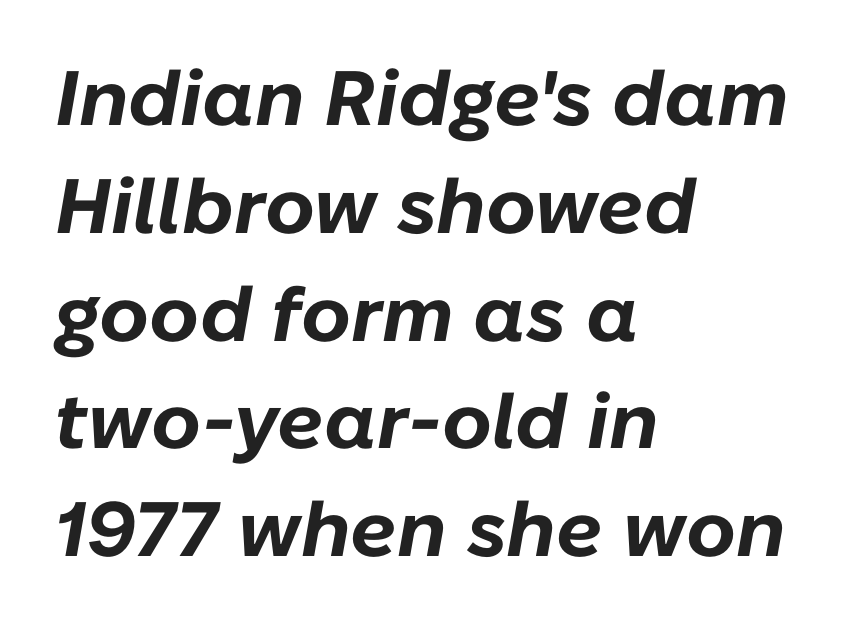
The image shows 77 px bold type, italic (leaning right); set left-aligned, normal line spacing (1.4x), normal letter spacing, not underlined; low stroke contrast and a medium x-height.
